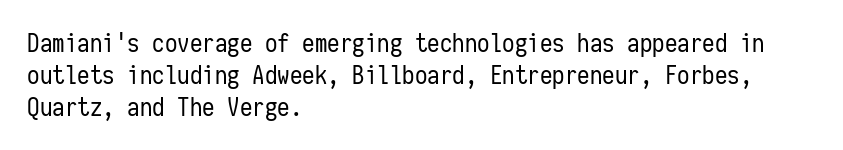
Glance below the letters and you will spot only blank space. The weight tops out at a normal text grade. Teacher's note: observe the even left margin — that is flush-left alignment. Interline gaps are of average width in this sample. In terms of posture, this sample is upright.
